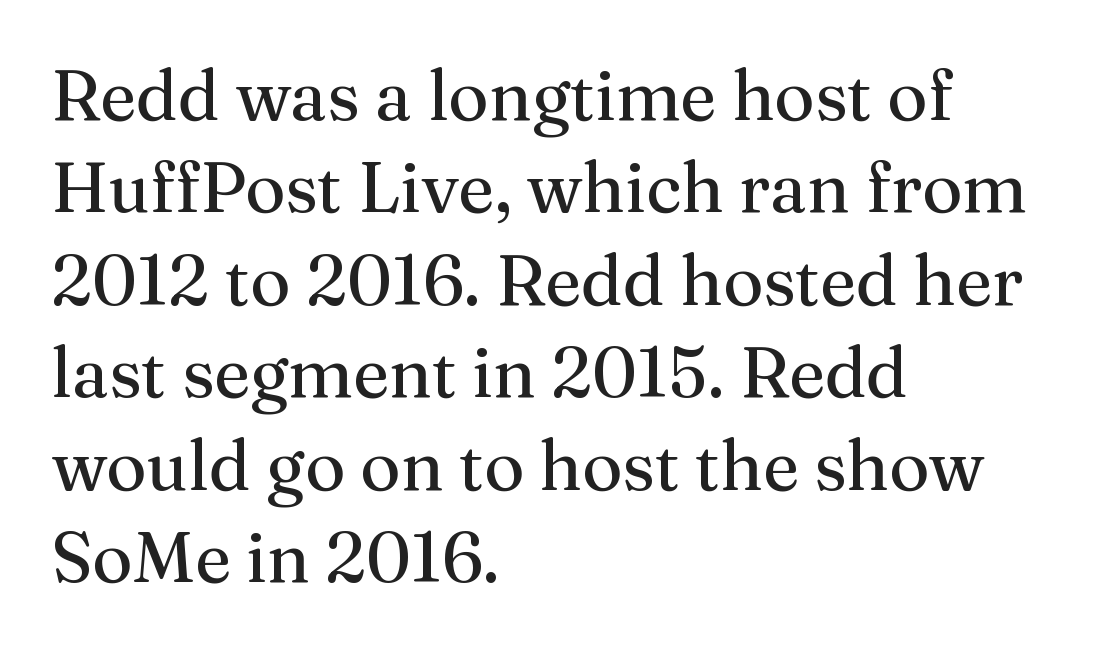
Lines of text with bare space underneath. Weight: regular or lighter. The face used here is proportionally spaced, like ordinary book or web type. This is the regular roman posture of the typeface.
